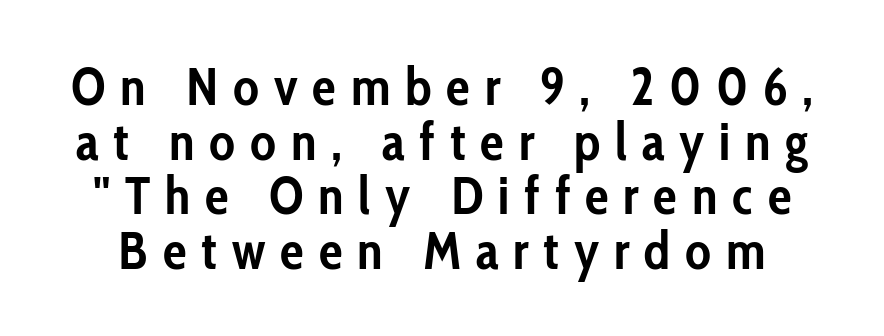
{"serif": "no", "italic": "no", "bold": "yes", "weight": "semibold", "width": "condensed", "stroke_contrast": "low", "x_height": "medium", "monospaced": "no", "underline": "no", "line_spacing": "tight", "line_spacing_ratio": 1.03, "letter_spacing": "wide", "letter_spacing_em": 0.28, "glyph_px": 53}
